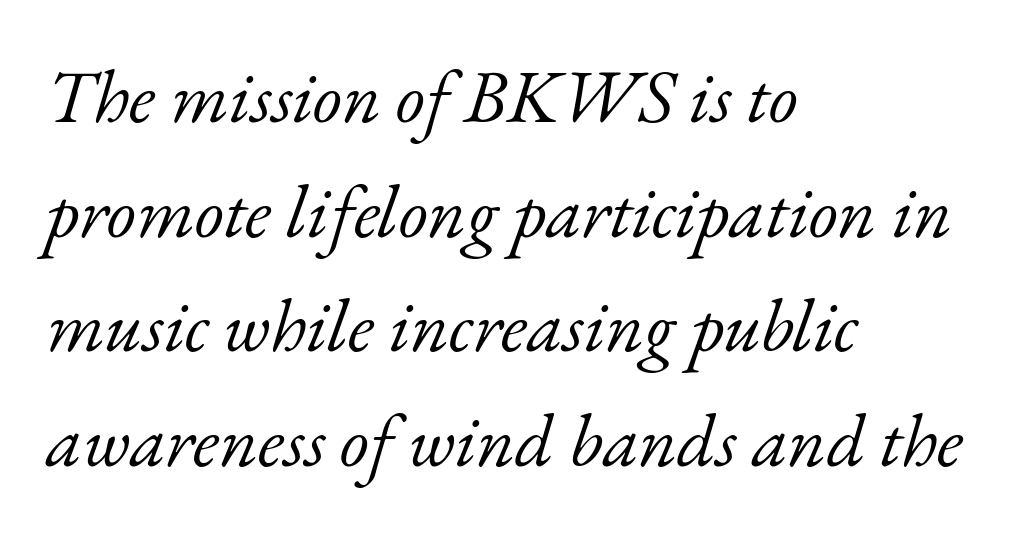
The image shows 75 px light serif type, italic (leaning right); set left-aligned, normal line spacing (1.53x), normal letter spacing, not underlined; low stroke contrast and a small x-height.
